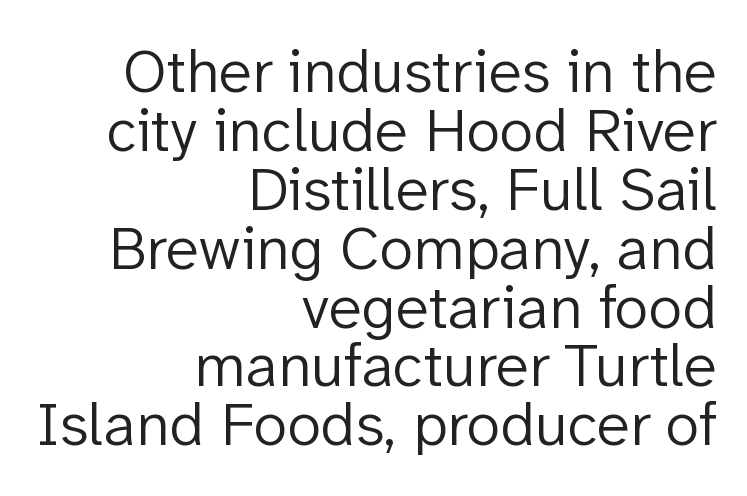
A typesetter would call this zero additional tracking. Is this a fixed-width face? No — the glyphs have proportional, varying widths. Rule under the text: the space is simply empty. What kind of face is this? One without serifs — a sans. The ragged edge is on the left, which tells us the setting is flush right.
